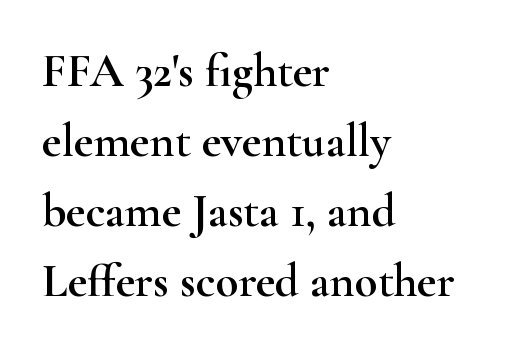
Ordinary non-slanted type is in use. Line starts are locked; line ends wander. The rendering shows small feet on the letterforms — a serif design. The face used here is proportionally spaced, like ordinary book or web type.
